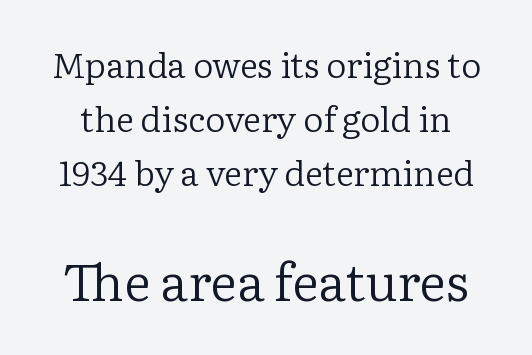
The image shows 52 px regular-weight serif type, upright; set normal line spacing (1.54x), normal letter spacing, not underlined; the second (bottom) block is 1.49x larger; low stroke contrast and a medium x-height.
